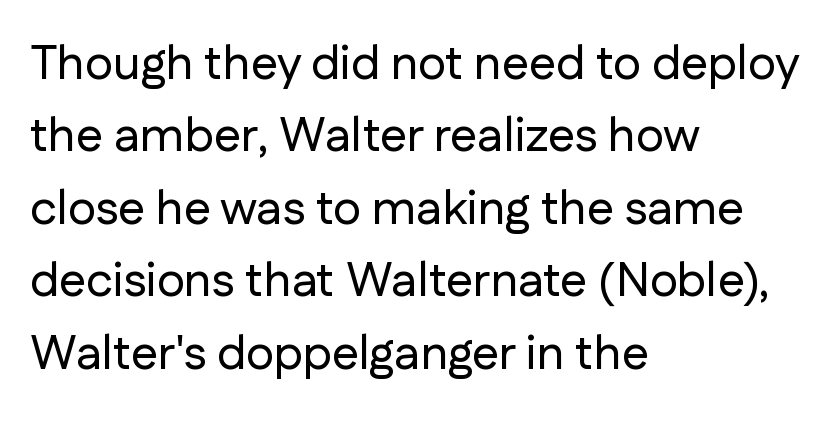
This sample has the flowing, uneven cadence of proportional lettering. Underline: absent. Quick note: interline space is typical. The letters stand upright; this is a roman face. This sample uses a sans-serif face.
